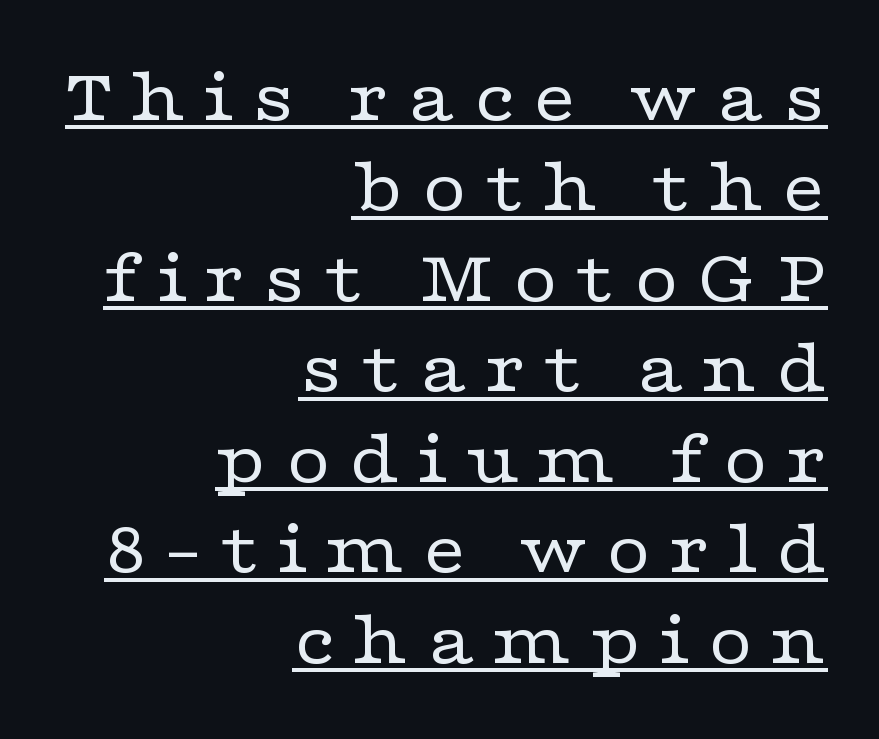
The image shows 76 px regular-weight, wide serif type, upright; set right-aligned, line spacing 1.19x, unusually wide letter spacing (+0.22 em), underlined; low stroke contrast and a medium x-height.
